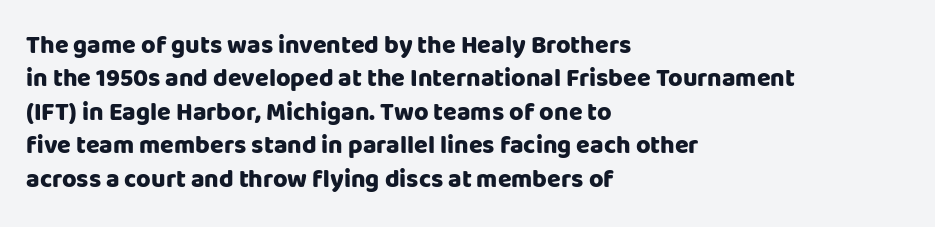
Q: Is the text bold? A: Yes.
Q: Is the text italic (slanted)? A: No, it is upright.
Q: Is the text underlined? A: No.
Q: How is the paragraph aligned? A: Left-aligned.
Q: Is the spacing between letters normal or unusually wide? A: Normal.
Q: Is the spacing between lines tight, normal or loose? A: Normal.
